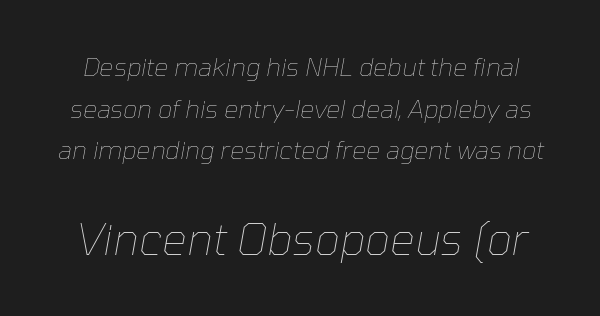
Q: Is the text bold? A: No.
Q: Is the text italic (slanted)? A: Yes, it leans right by about 10 degrees.
Q: Is the text underlined? A: No.
Q: Is the spacing between letters normal or unusually wide? A: Normal.
Q: Is the spacing between lines tight, normal or loose? A: Normal.
Q: Which block of text is set in a larger size, the first (top) or the second (bottom)? A: The second (bottom) one.
Q: Width (condensed, normal, or wide)? A: Normal.
Q: Stroke contrast? A: Low.
Q: x-height? A: Medium.
Q: Monospaced? A: No.
